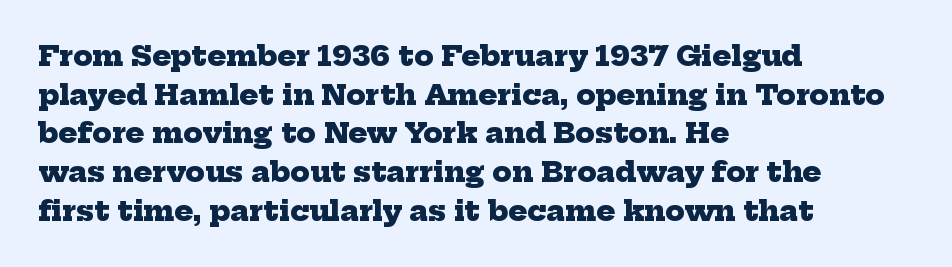
The image shows 28 px heavy serif type; set left-aligned, normal line spacing (1.38x), normal letter spacing, not underlined; low stroke contrast and a medium x-height.
